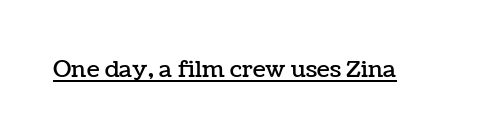
You can see a thin bar hugging the bottom of the glyphs. This rendering leaves character spacing at its baseline value. Style check: upright.
